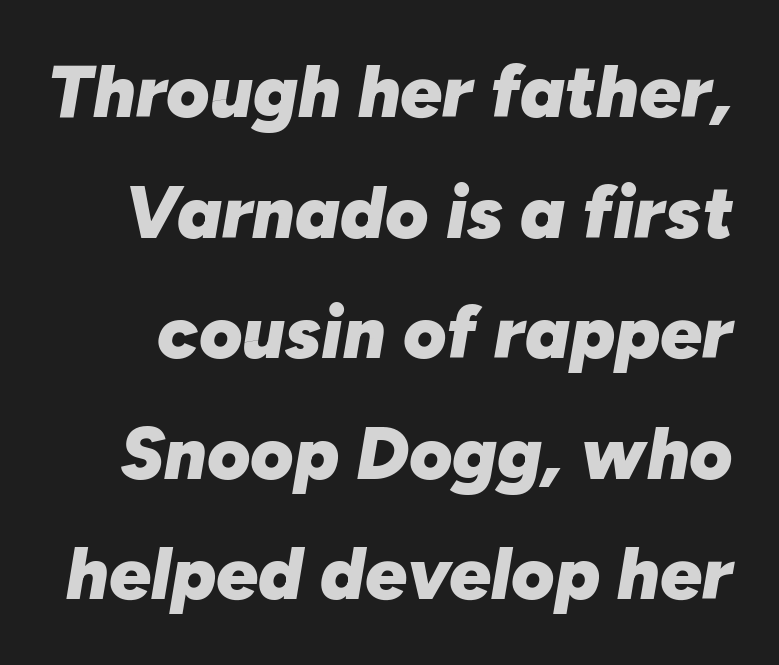
{"italic": "yes", "lean": "right", "slant_degrees": 10, "bold": "yes", "weight": "heavy", "width": "normal", "stroke_contrast": "low", "x_height": "medium", "monospaced": "no", "underline": "no", "line_spacing": "normal", "line_spacing_ratio": 1.63, "letter_spacing": "normal", "letter_spacing_em": 0.0, "glyph_px": 74}
